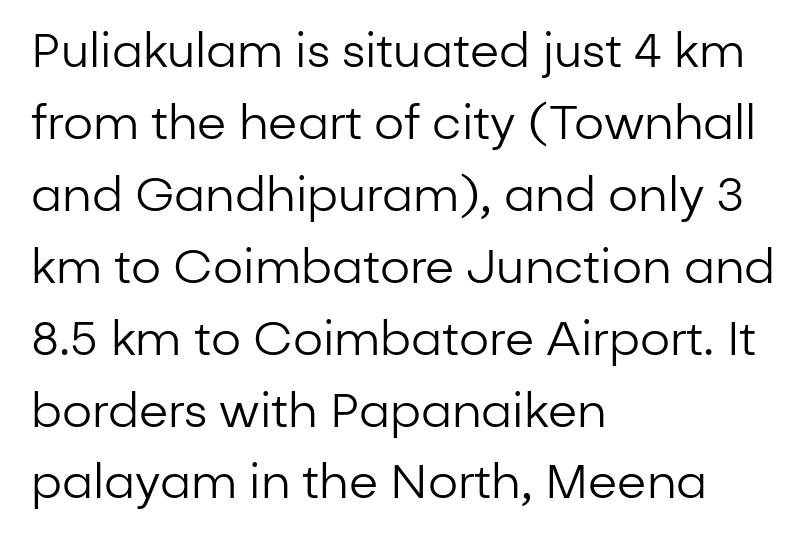
{"serif": "no", "italic": "no", "bold": "no", "weight": "regular", "width": "normal", "stroke_contrast": "low", "x_height": "medium", "monospaced": "no", "underline": "no", "align": "left", "line_spacing": "normal", "line_spacing_ratio": 1.53, "letter_spacing": "normal", "letter_spacing_em": 0.0, "glyph_px": 47}
